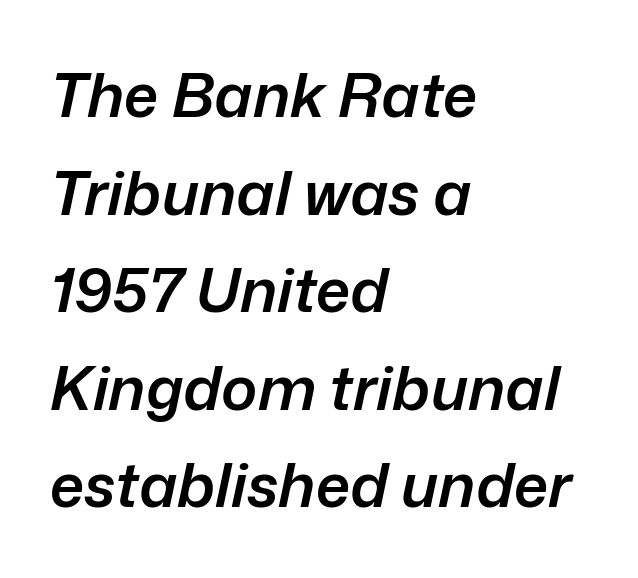
{"italic": "yes", "lean": "right", "slant_degrees": 12, "bold": "semi", "weight": "semibold", "width": "normal", "stroke_contrast": "low", "x_height": "medium", "monospaced": "no", "underline": "no", "align": "left", "line_spacing": "normal", "line_spacing_ratio": 1.6, "letter_spacing": "normal", "letter_spacing_em": 0.0, "glyph_px": 61}
